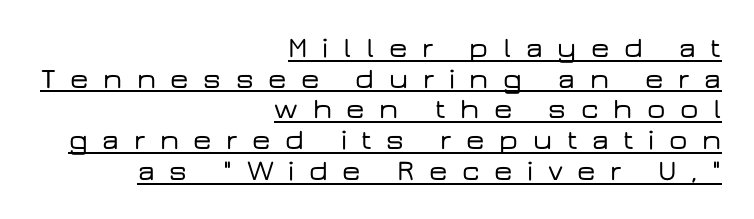
The image shows 29 px wide sans-serif type, upright; set right-aligned, tight line spacing (1.06x), unusually wide letter spacing (+0.5 em), underlined; low stroke contrast and a medium x-height.
